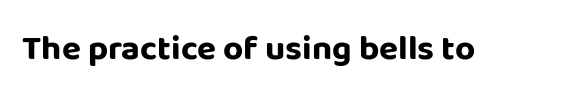
{"serif": "no", "italic": "no", "bold": "yes", "weight": "bold", "width": "normal", "stroke_contrast": "low", "x_height": "large", "monospaced": "no", "underline": "no", "letter_spacing": "normal", "letter_spacing_em": 0.0, "glyph_px": 35}
